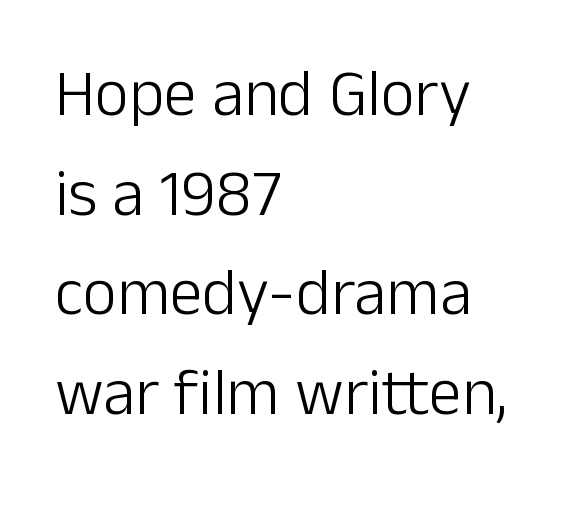
Just letters on the line, the space beneath them empty. Left-aligned paragraph, ragged on the right. The face looks like a standard text weight, possibly lighter. Here the glyphs are tracked normally, forming tight word shapes. The space between consecutive lines is moderate. Spacing verdict: proportional, widths tailored to each character.
